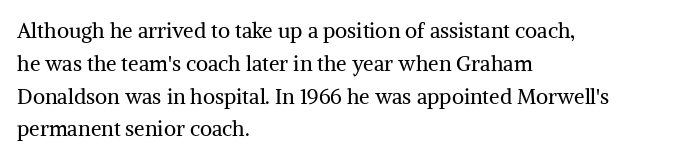
Upright lettering throughout. The rows are spaced the way most documents space them. These lines stack with their left ends in a neat column. The space beneath each line is pristine and unruled. This sample uses plain, unmodified letter spacing. Stem width sits at or under what a default text font uses.
